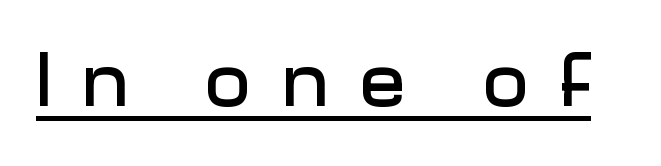
{"serif": "no", "italic": "no", "width": "normal", "stroke_contrast": "low", "x_height": "medium", "monospaced": "no", "underline": "yes", "letter_spacing": "wide", "letter_spacing_em": 0.4, "glyph_px": 77}
